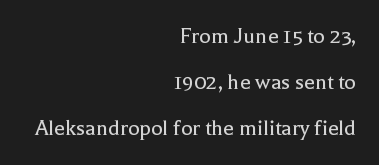
Q: Is the text bold? A: No.
Q: Is the text italic (slanted)? A: No, it is upright.
Q: Is the text underlined? A: No.
Q: How is the paragraph aligned? A: Right-aligned.
Q: Is the spacing between letters normal or unusually wide? A: Normal.
Q: Is the spacing between lines tight, normal or loose? A: Loose.
